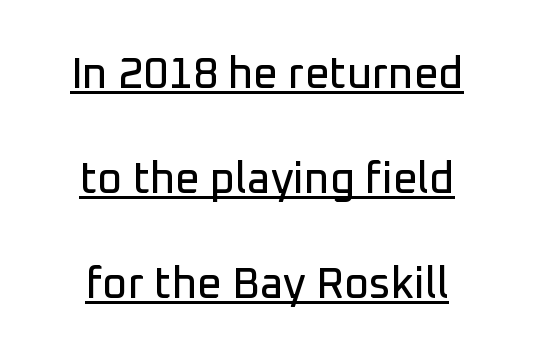
The image shows 43 px sans-serif type, upright; set loose line spacing (2.44x), normal letter spacing, underlined; low stroke contrast and a medium x-height.
